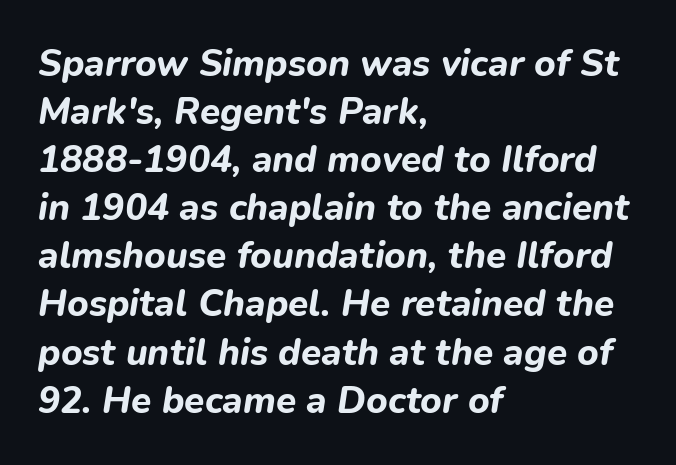
Notice how descenders clear the ascenders below comfortably — that's standard leading. The letters advance in unequal steps, a hallmark of proportional type. Is the block centered? No — it sits flush against the left margin. The letters sit at their default tracking, neither squeezed nor spread. Rule under the text: the space is simply empty. There's an unmistakable incline to the writing here.
